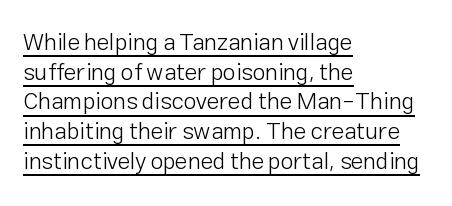
{"italic": "no", "bold": "no", "underline": "yes", "align": "left", "line_spacing": "normal", "line_spacing_ratio": 1.29, "letter_spacing": "normal", "letter_spacing_em": 0.0, "glyph_px": 23}
